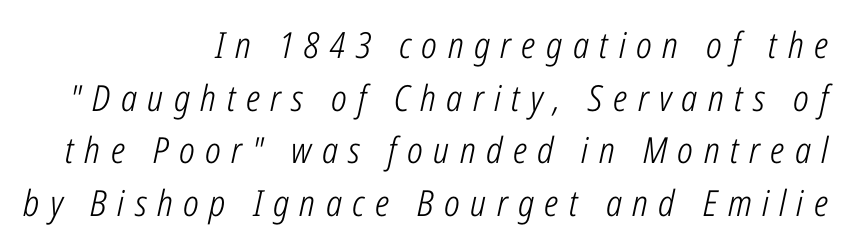
The image shows 36 px light, condensed type, italic (leaning right); set right-aligned, normal line spacing (1.46x), unusually wide letter spacing (+0.29 em), not underlined; low stroke contrast and a medium x-height.
